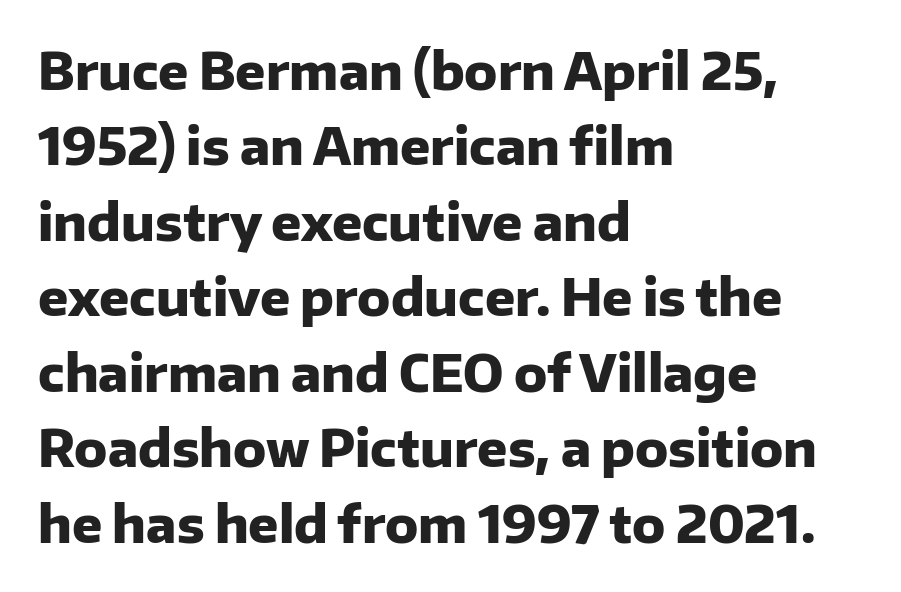
The image shows 50 px heavy sans-serif type, upright; set left-aligned, normal line spacing (1.51x), normal letter spacing, not underlined; low stroke contrast and a medium x-height.
